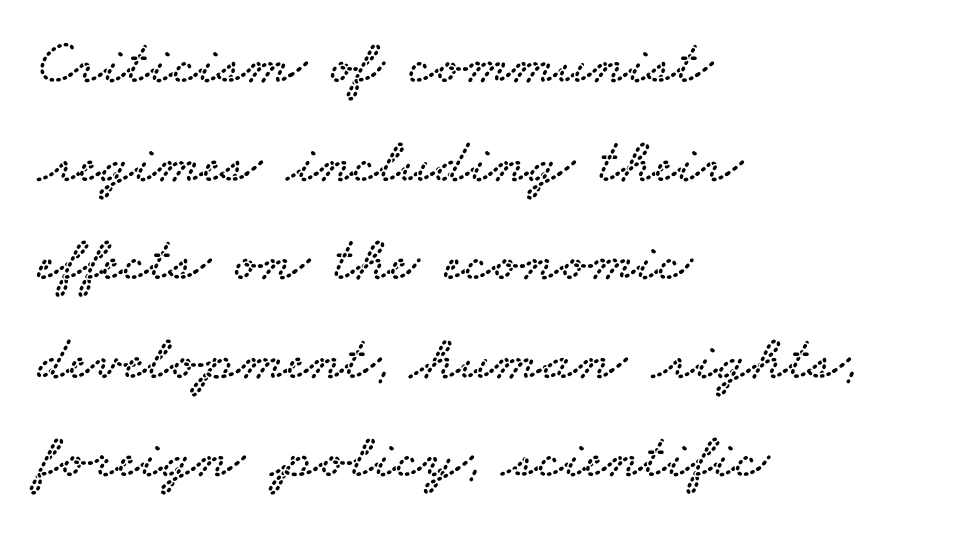
Is there much room between lines? A standard amount, neither cramped nor airy. The gaps between neighbouring characters are ordinary and unremarkable. These lines stack with their left ends in a neat column.
